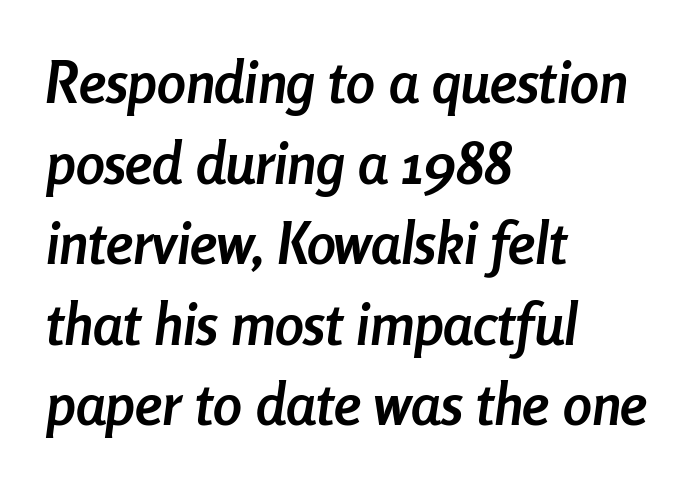
Strong, thick strokes mark this as bold type. Whoever set this chose a conventional vertical rhythm. Here the designer chose a conventional face with non-uniform glyph widths. Descender tails drop into unmarked territory.
